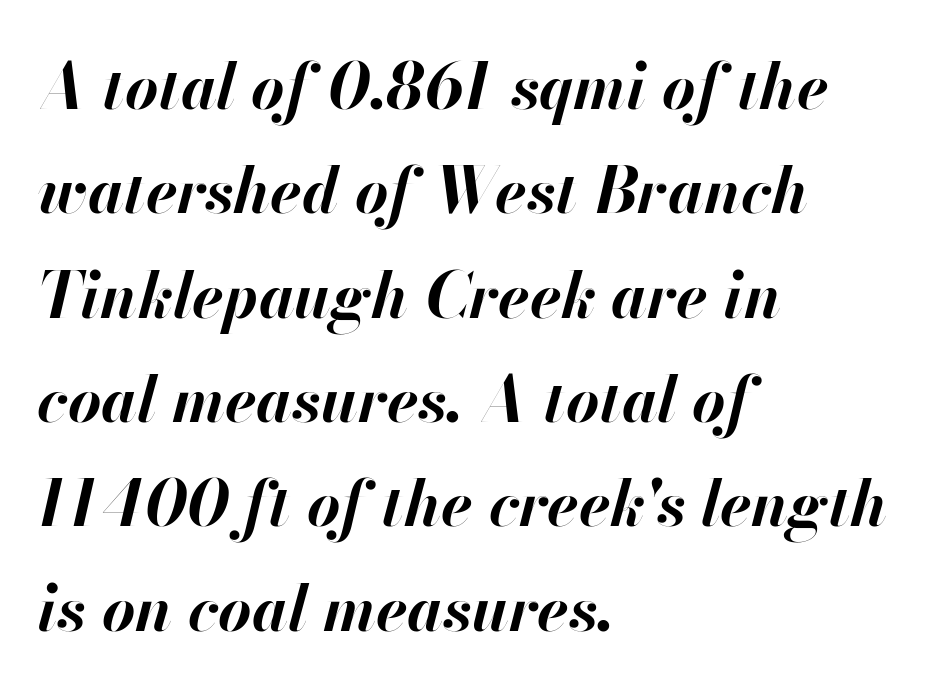
Unmarked baselines from the first word to the last. The letters advance in unequal steps, a hallmark of proportional type. Whoever set this chose a conventional vertical rhythm. Strokes here are thick enough to call this a true bold. Words appear dense and cohesive because spacing is normal. This is oblique type, the kind used for emphasis or titles.
